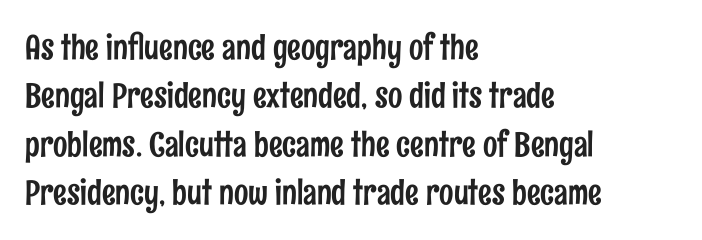
The image shows 34 px condensed sans-serif type, upright; set left-aligned, normal line spacing (1.42x), normal letter spacing, not underlined; low stroke contrast and a medium x-height.
